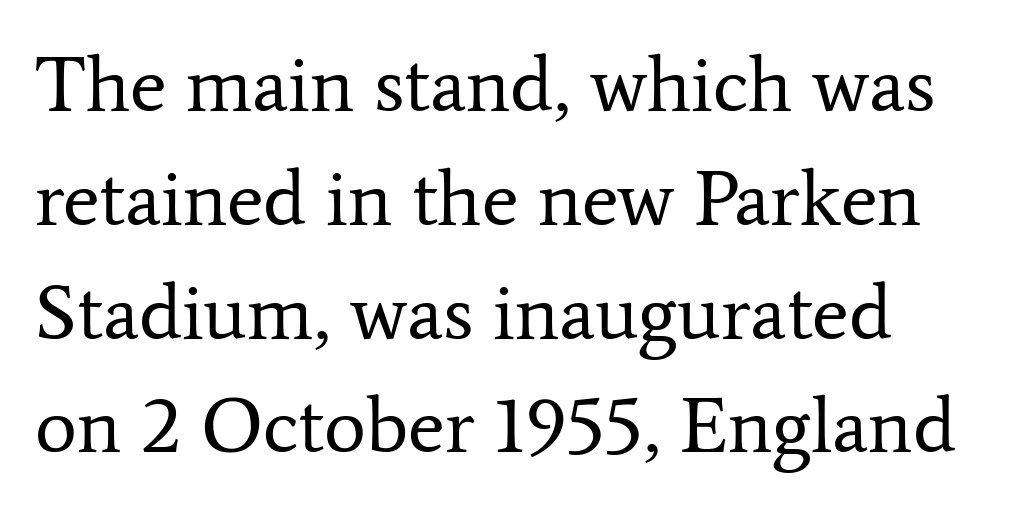
{"serif": "yes", "italic": "no", "bold": "no", "weight": "regular", "width": "normal", "stroke_contrast": "low", "x_height": "medium", "monospaced": "no", "underline": "no", "line_spacing": "normal", "line_spacing_ratio": 1.44, "letter_spacing": "normal", "letter_spacing_em": 0.0, "glyph_px": 79}
